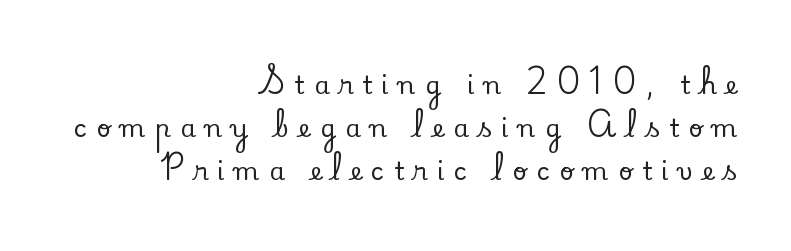
These lines stack with their right ends in a neat column. Unmarked baselines from the first word to the last. Is the letter spacing exaggerated? Yes — the characters are pushed far apart. Posture: vertical.
